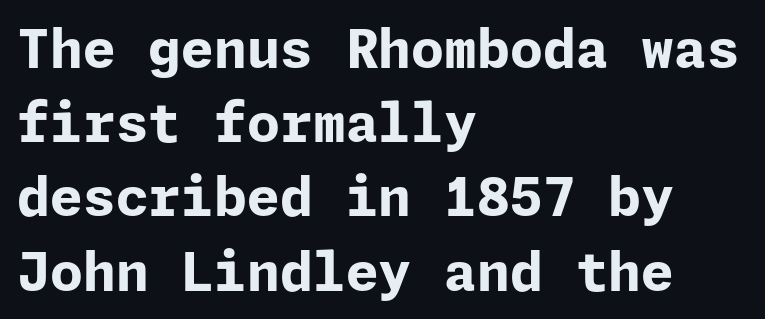
Q: Is the text bold? A: Yes.
Q: Is the text italic (slanted)? A: No, it is upright.
Q: Is the typeface a serif or a sans-serif typeface? A: Sans-serif.
Q: Is the text underlined? A: No.
Q: How is the paragraph aligned? A: Left-aligned.
Q: Is the spacing between letters normal or unusually wide? A: Normal.
Q: Is the spacing between lines tight, normal or loose? A: Normal.
Q: Width (condensed, normal, or wide)? A: Normal.
Q: Stroke contrast? A: Low.
Q: x-height? A: Medium.
